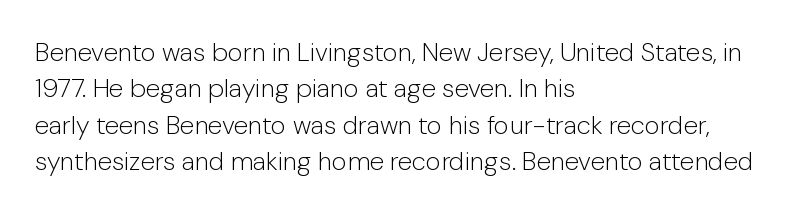
The image shows 26 px text type, upright; set left-aligned, normal line spacing (1.4x), normal letter spacing, not underlined.
